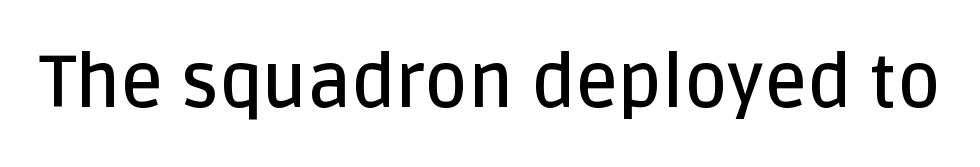
Q: Is the text bold? A: Semi-bold.
Q: Is the text italic (slanted)? A: No, it is upright.
Q: Is the typeface a serif or a sans-serif typeface? A: Sans-serif.
Q: Is the text underlined? A: No.
Q: Is the spacing between letters normal or unusually wide? A: Normal.
Q: Width (condensed, normal, or wide)? A: Normal.
Q: Stroke contrast? A: Low.
Q: x-height? A: Large.
Q: Monospaced? A: No.
